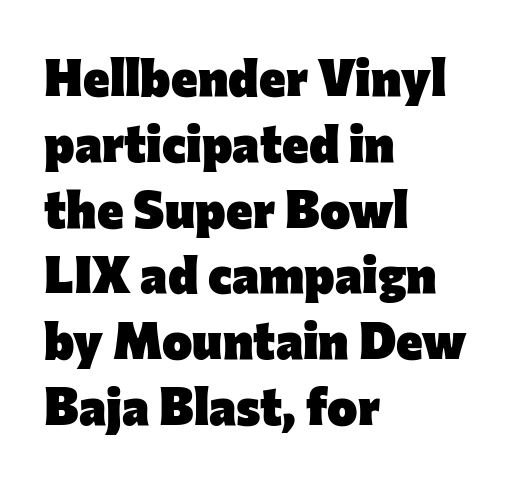
Q: Is the text bold? A: Yes.
Q: Is the text italic (slanted)? A: No, it is upright.
Q: Is the typeface a serif or a sans-serif typeface? A: Sans-serif.
Q: Is the text underlined? A: No.
Q: How is the paragraph aligned? A: Left-aligned.
Q: Is the spacing between letters normal or unusually wide? A: Normal.
Q: Is the spacing between lines tight, normal or loose? A: Normal.
Q: Width (condensed, normal, or wide)? A: Normal.
Q: Stroke contrast? A: Low.
Q: x-height? A: Medium.
Q: Monospaced? A: No.
